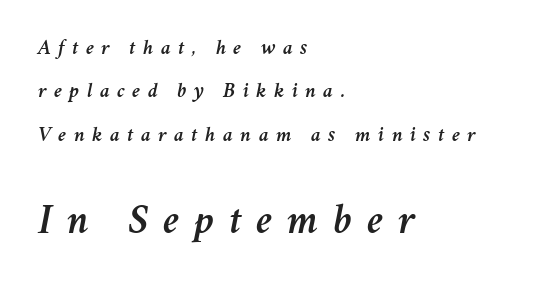
All the whitespace from short lines collects on the right. Words appear elongated and porous because spacing is wide. The line-height multiplier appears high, well above default. Larger block? The one below; the one above is distinctly smaller.
